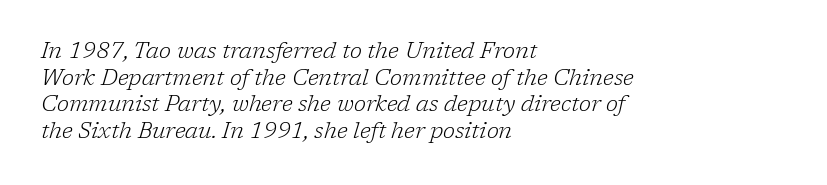
{"italic": "yes", "lean": "right", "slant_degrees": 17, "bold": "no", "underline": "no", "align": "left", "line_spacing_ratio": 1.21, "letter_spacing": "normal", "letter_spacing_em": 0.0, "glyph_px": 22}
